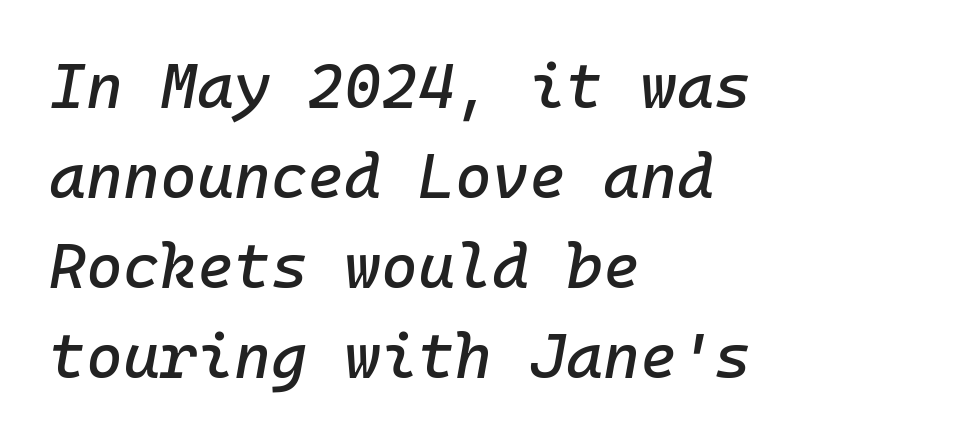
The image shows 63 px text type, italic (leaning right), monospaced; set left-aligned, normal line spacing (1.43x), normal letter spacing, not underlined; low stroke contrast and a medium x-height.
